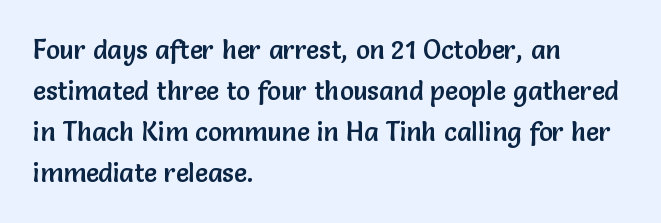
{"italic": "no", "underline": "no", "align": "left", "line_spacing": "normal", "line_spacing_ratio": 1.58, "letter_spacing": "normal", "letter_spacing_em": 0.0, "glyph_px": 26}
